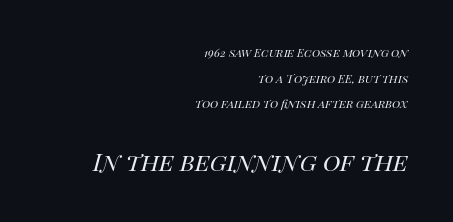
Q: Is the text bold? A: No.
Q: Is the text italic (slanted)? A: Yes, it leans right by about 14 degrees.
Q: Is the text underlined? A: No.
Q: How is the paragraph aligned? A: Right-aligned.
Q: Is the spacing between letters normal or unusually wide? A: Normal.
Q: Which block of text is set in a larger size, the first (top) or the second (bottom)? A: The second (bottom) one.
Q: Width (condensed, normal, or wide)? A: Normal.
Q: Stroke contrast? A: High.
Q: x-height? A: Large.
Q: Monospaced? A: No.
